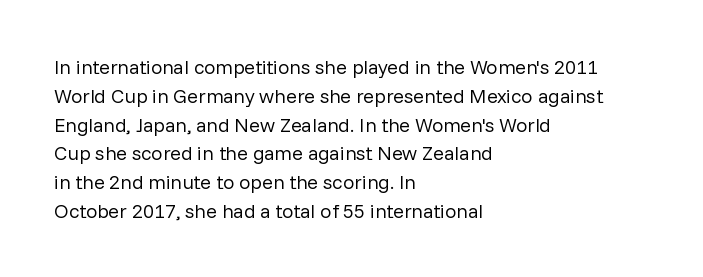
The image shows 20 px text type, upright; set left-aligned, normal line spacing (1.44x), normal letter spacing, not underlined.
